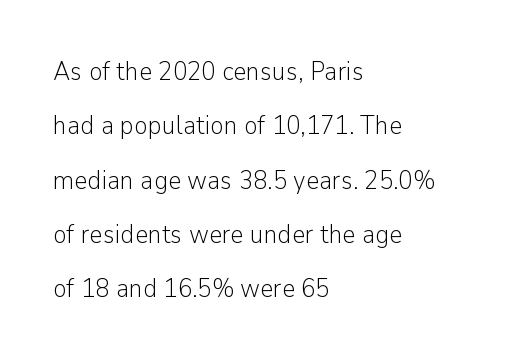
The image shows 26 px text type, upright; set left-aligned, loose line spacing (2.09x), normal letter spacing, not underlined.
